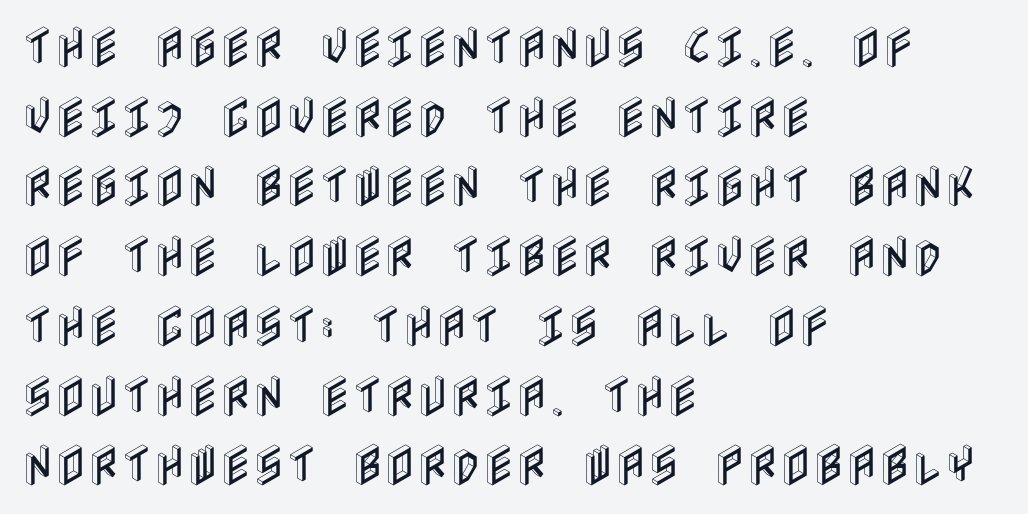
Q: Is the text italic (slanted)? A: No, it is upright.
Q: Is the text underlined? A: No.
Q: How is the paragraph aligned? A: Left-aligned.
Q: Is the spacing between letters normal or unusually wide? A: Normal.
Q: Is the spacing between lines tight, normal or loose? A: Normal.
Q: Width (condensed, normal, or wide)? A: Condensed.
Q: x-height? A: Large.
